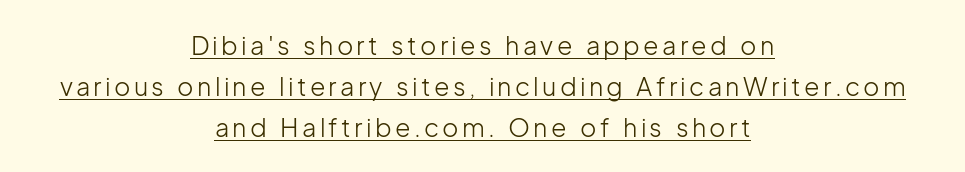
The image shows 25 px text type, upright; set centered, normal line spacing (1.64x), underlined.
